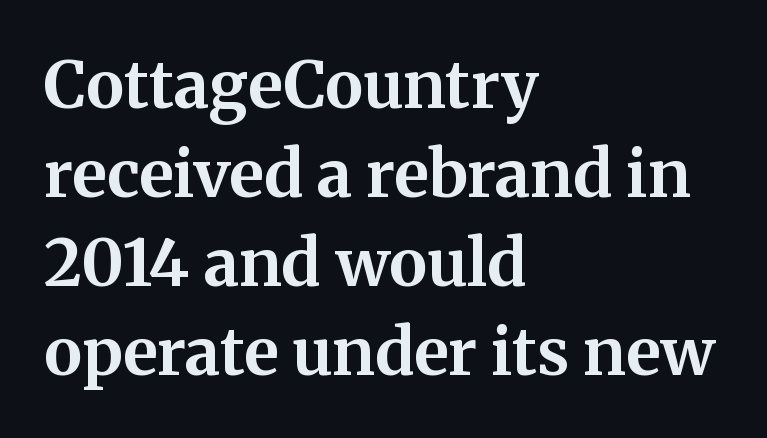
Do the characters align in a grid? No, the font is proportional. Summary of vertical rhythm: regular, with standard interline spacing. It's the straight-up-and-down kind of type. The typeface chosen for these lines features serifs. Short note: letters normally spaced.
